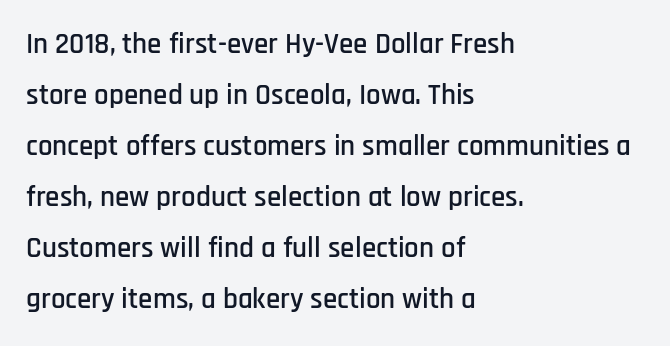
Q: Is the text italic (slanted)? A: No, it is upright.
Q: Is the typeface a serif or a sans-serif typeface? A: Sans-serif.
Q: Is the text underlined? A: No.
Q: How is the paragraph aligned? A: Left-aligned.
Q: Is the spacing between letters normal or unusually wide? A: Normal.
Q: Width (condensed, normal, or wide)? A: Condensed.
Q: Stroke contrast? A: Low.
Q: x-height? A: Large.
Q: Monospaced? A: No.
